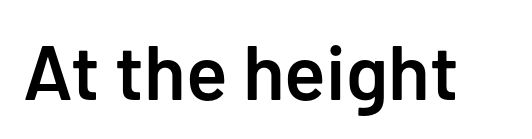
This is sans-serif lettering, the kind often seen on screens and signage. The passage shown is semibold, sitting just below true bold. Varying glyph widths throughout — classic text-font behaviour. Underline: absent.
